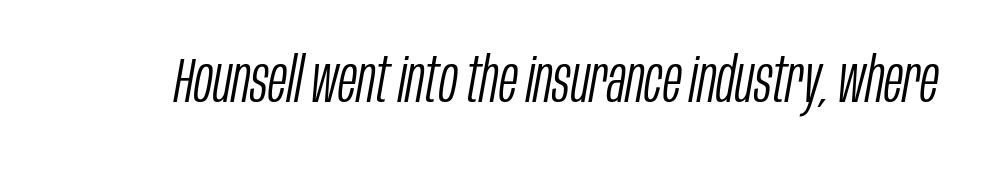
The strokes carry an ordinary text weight at most. Words appear dense and cohesive because spacing is normal. Rendered with sloped, italic letterforms. You could not count columns in this text — the font is proportionally spaced. Check under the words: just untouched page.
